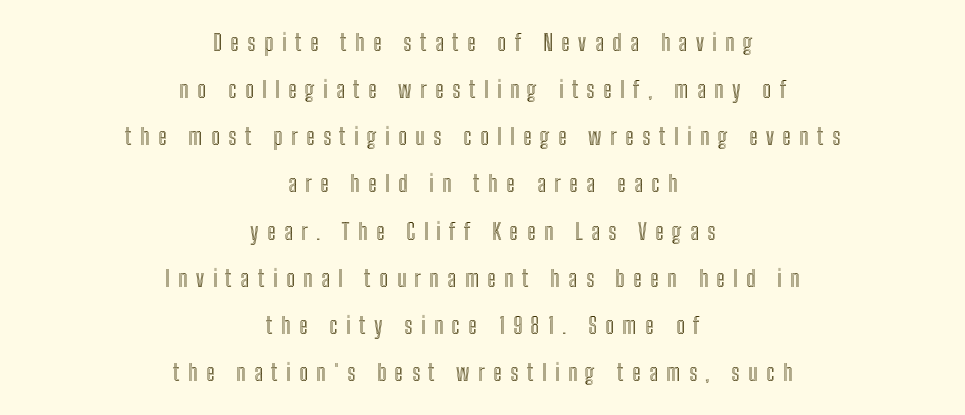
Q: Is the text italic (slanted)? A: No, it is upright.
Q: Is the text underlined? A: No.
Q: How is the paragraph aligned? A: Centered.
Q: Is the spacing between letters normal or unusually wide? A: Unusually wide.
Q: Is the spacing between lines tight, normal or loose? A: Loose.
